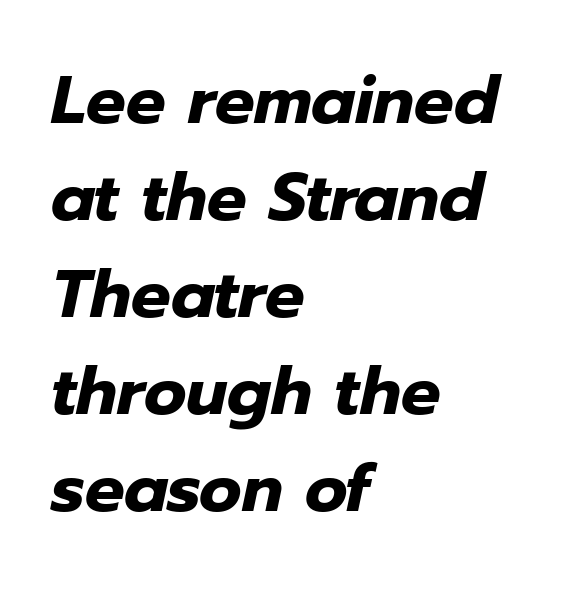
The image shows 66 px heavy type, italic (leaning right); set left-aligned, normal line spacing (1.47x), normal letter spacing, not underlined; low stroke contrast and a medium x-height.
